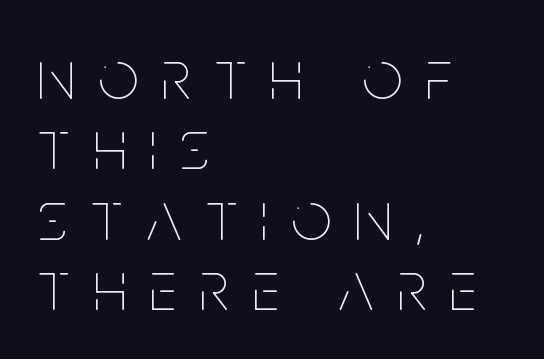
Q: Is the text bold? A: No.
Q: Is the text italic (slanted)? A: No, it is upright.
Q: Is the text underlined? A: No.
Q: How is the paragraph aligned? A: Left-aligned.
Q: Is the spacing between letters normal or unusually wide? A: Unusually wide.
Q: Is the spacing between lines tight, normal or loose? A: Tight.
Q: Width (condensed, normal, or wide)? A: Condensed.
Q: Stroke contrast? A: Low.
Q: x-height? A: Large.
Q: Monospaced? A: No.
